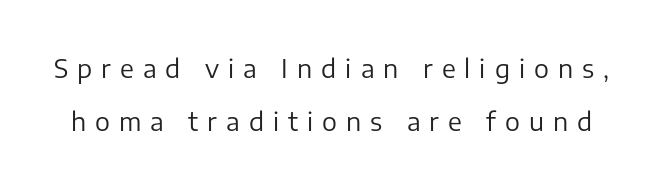
{"italic": "no", "bold": "no", "underline": "no", "line_spacing": "loose", "line_spacing_ratio": 2.12, "letter_spacing": "wide", "letter_spacing_em": 0.36, "glyph_px": 25}
